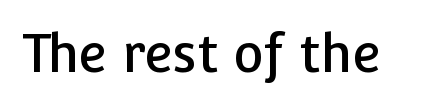
The image shows 52 px sans-serif type, upright; set normal letter spacing, not underlined; low stroke contrast and a medium x-height.
